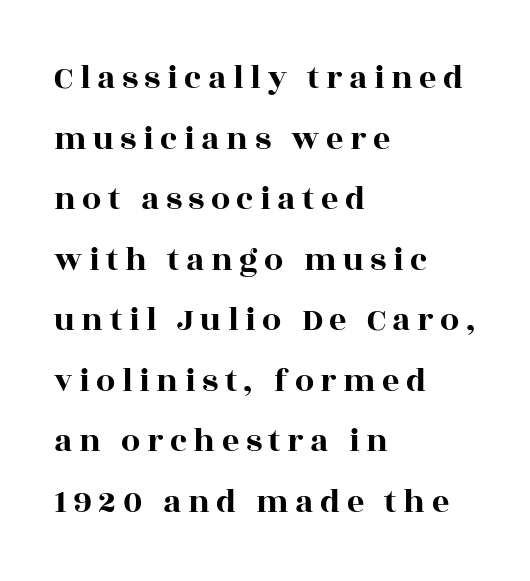
The image shows 34 px wide serif type, upright; set left-aligned, line spacing 1.78x, not underlined; a large x-height.
